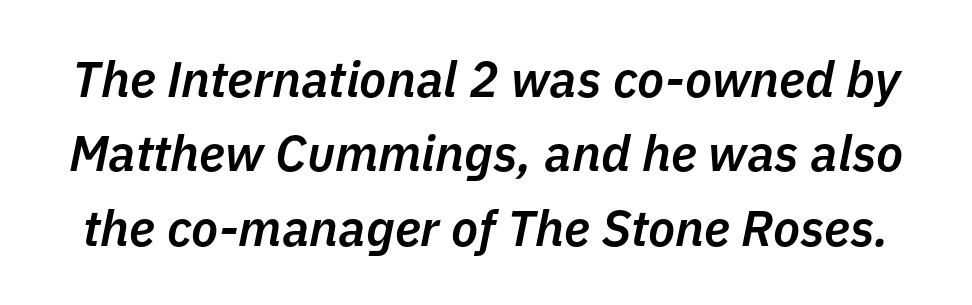
Q: Is the text bold? A: Semi-bold.
Q: Is the text italic (slanted)? A: Yes, it leans right by about 11 degrees.
Q: Is the text underlined? A: No.
Q: Is the spacing between letters normal or unusually wide? A: Normal.
Q: Is the spacing between lines tight, normal or loose? A: Normal.
Q: Width (condensed, normal, or wide)? A: Normal.
Q: Stroke contrast? A: Low.
Q: x-height? A: Medium.
Q: Monospaced? A: No.
